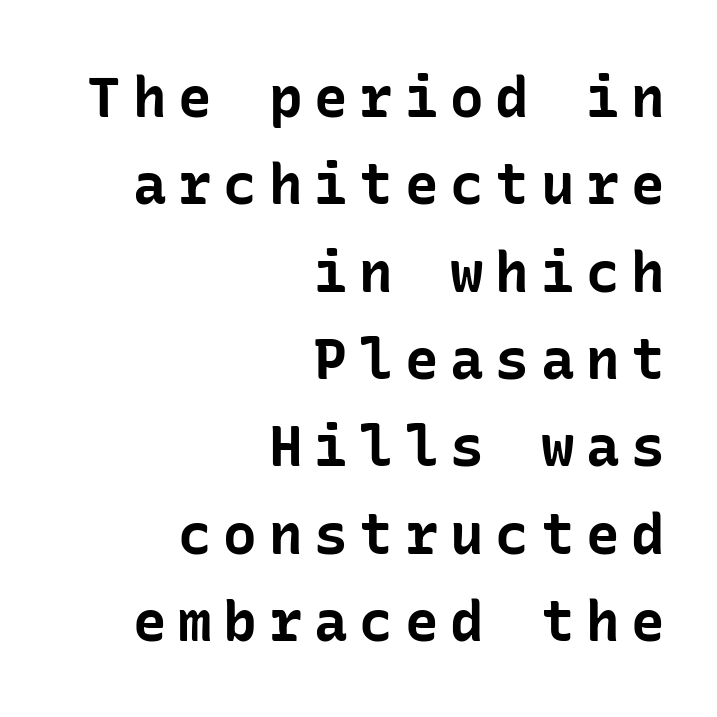
{"serif": "no", "italic": "no", "bold": "yes", "weight": "bold", "width": "normal", "stroke_contrast": "low", "x_height": "medium", "underline": "no", "align": "right", "line_spacing": "normal", "line_spacing_ratio": 1.56, "letter_spacing": "wide", "letter_spacing_em": 0.21, "glyph_px": 56}
